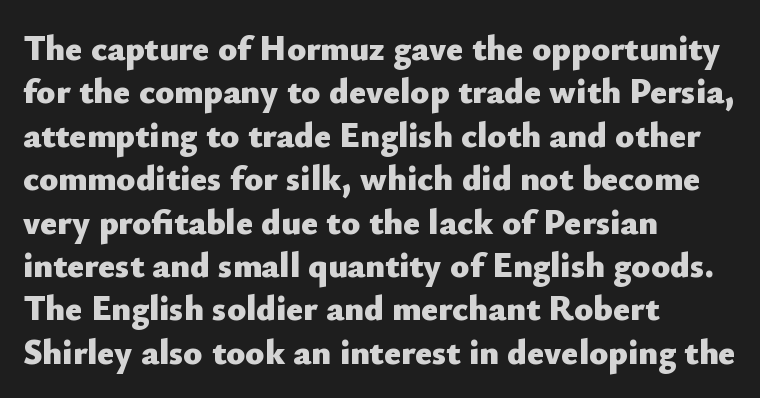
The image shows 35 px heavy sans-serif type, upright; set left-aligned, line spacing 1.24x, normal letter spacing, not underlined; low stroke contrast and a small x-height.
